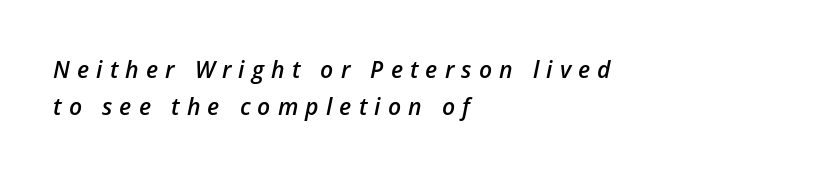
The image shows 23 px text type, italic (leaning right); set left-aligned, normal line spacing (1.63x), unusually wide letter spacing (+0.31 em), not underlined.
